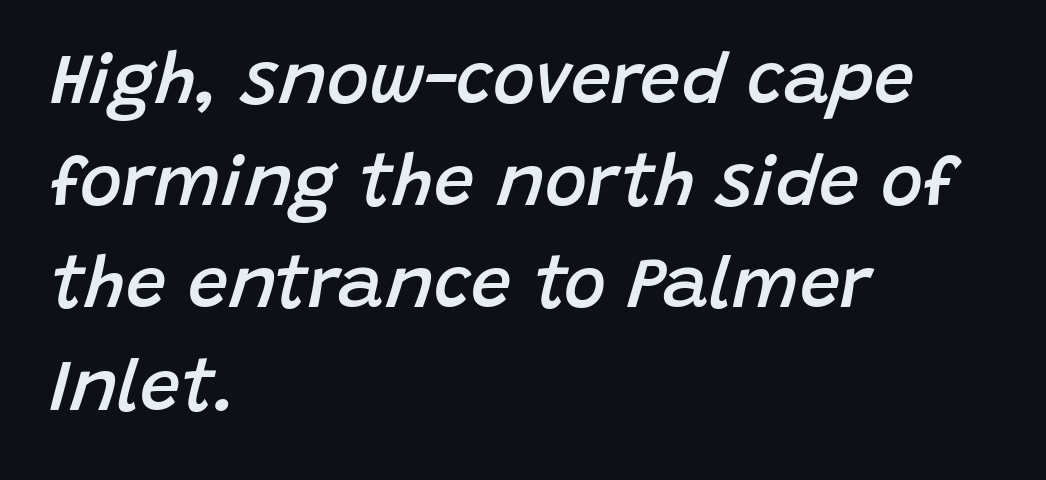
{"italic": "yes", "lean": "right", "slant_degrees": 15, "bold": "semi", "weight": "semibold", "width": "normal", "stroke_contrast": "low", "x_height": "large", "monospaced": "no", "underline": "no", "align": "left", "line_spacing": "normal", "line_spacing_ratio": 1.42, "letter_spacing": "normal", "letter_spacing_em": 0.0, "glyph_px": 72}
